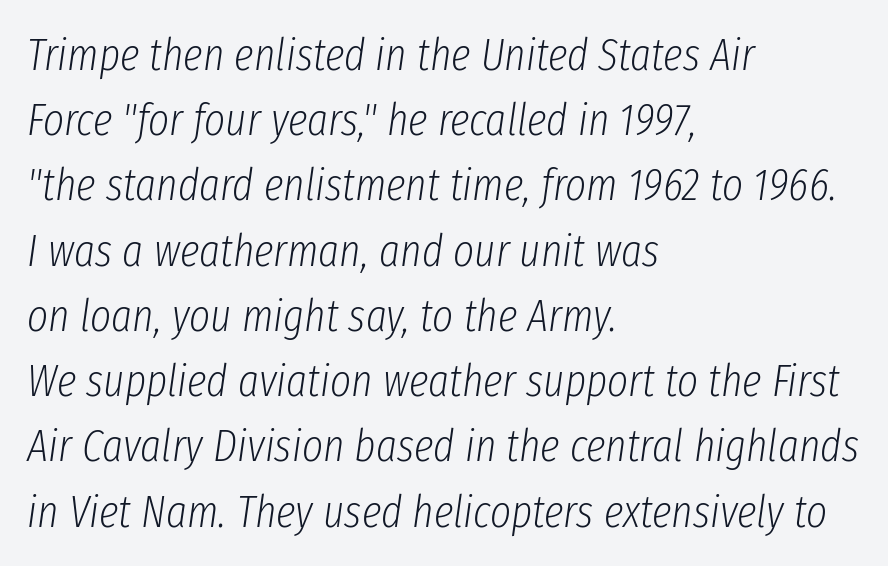
{"italic": "yes", "lean": "right", "slant_degrees": 8, "bold": "no", "weight": "light", "width": "condensed", "stroke_contrast": "low", "x_height": "medium", "monospaced": "no", "underline": "no", "align": "left", "line_spacing": "normal", "line_spacing_ratio": 1.45, "letter_spacing": "normal", "letter_spacing_em": 0.0, "glyph_px": 45}
